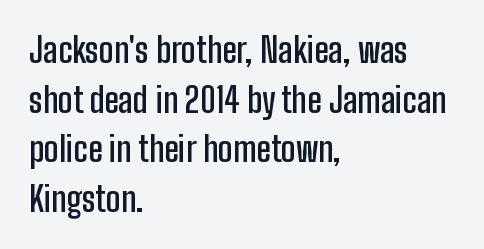
Q: Is the text bold? A: Semi-bold.
Q: Is the text italic (slanted)? A: No, it is upright.
Q: Is the typeface a serif or a sans-serif typeface? A: Sans-serif.
Q: Is the text underlined? A: No.
Q: How is the paragraph aligned? A: Left-aligned.
Q: Is the spacing between letters normal or unusually wide? A: Normal.
Q: Is the spacing between lines tight, normal or loose? A: Normal.
Q: Width (condensed, normal, or wide)? A: Condensed.
Q: Stroke contrast? A: Low.
Q: x-height? A: Medium.
Q: Monospaced? A: No.
